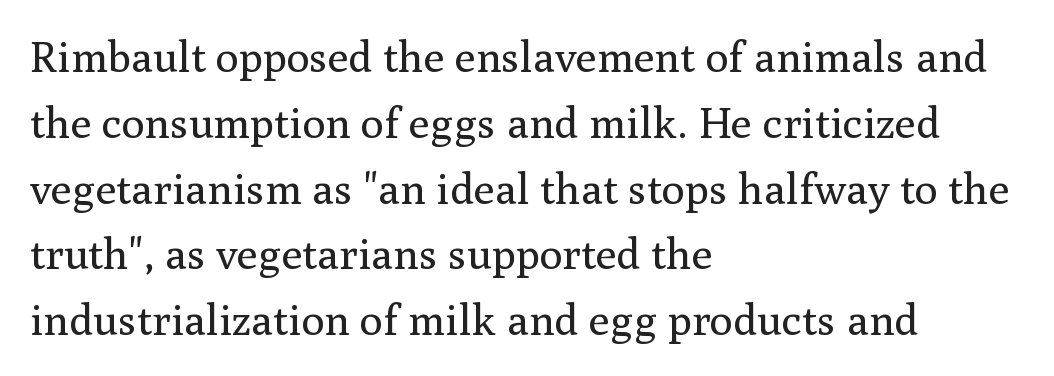
Horizontally, the lines are justified to the leading edge only. This rendering features lettering with no underline. Think of a printed novel: that variable character pitch is what you see here. The strokes are not fattened; the text isn't bold.
